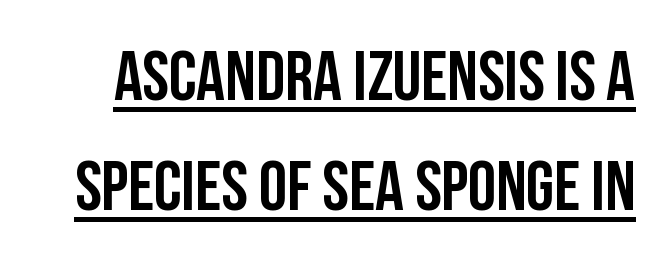
{"serif": "no", "italic": "no", "width": "condensed", "stroke_contrast": "low", "x_height": "large", "monospaced": "no", "underline": "yes", "line_spacing": "normal", "line_spacing_ratio": 1.55, "letter_spacing": "normal", "letter_spacing_em": 0.0, "glyph_px": 71}
